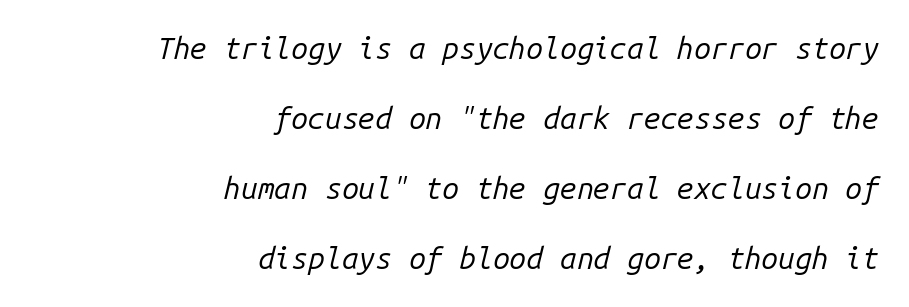
The image shows 30 px regular-weight type, italic (leaning right), monospaced; set right-aligned, loose line spacing (2.33x), normal letter spacing, not underlined; low stroke contrast and a medium x-height.
